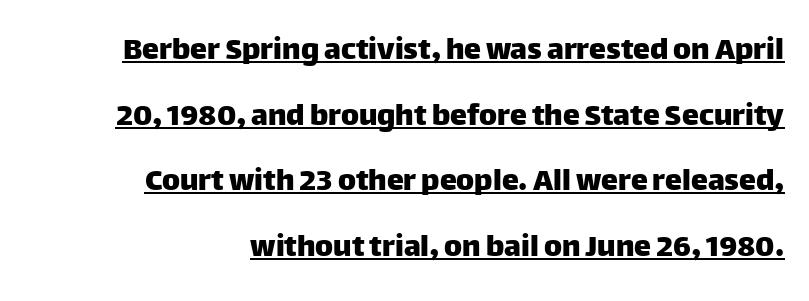
{"serif": "no", "italic": "no", "width": "normal", "stroke_contrast": "low", "x_height": "large", "monospaced": "no", "underline": "yes", "align": "right", "line_spacing": "loose", "line_spacing_ratio": 1.93, "letter_spacing": "normal", "letter_spacing_em": 0.0, "glyph_px": 34}
